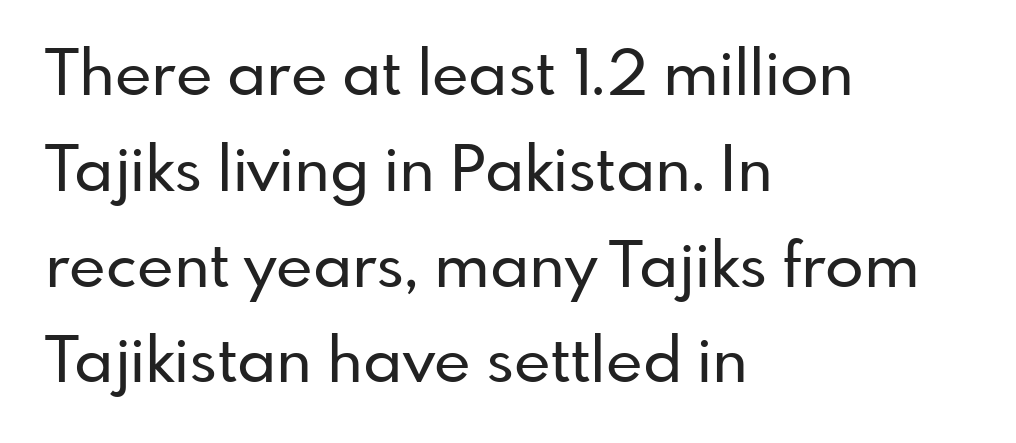
Q: Is the text italic (slanted)? A: No, it is upright.
Q: Is the typeface a serif or a sans-serif typeface? A: Sans-serif.
Q: Is the text underlined? A: No.
Q: How is the paragraph aligned? A: Left-aligned.
Q: Is the spacing between letters normal or unusually wide? A: Normal.
Q: Is the spacing between lines tight, normal or loose? A: Normal.
Q: Width (condensed, normal, or wide)? A: Normal.
Q: Stroke contrast? A: Low.
Q: x-height? A: Small.
Q: Monospaced? A: No.
